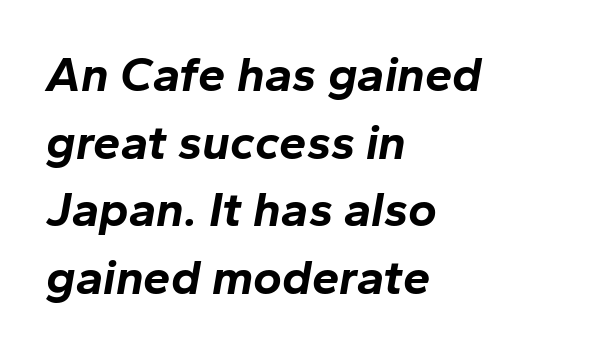
{"italic": "yes", "lean": "right", "slant_degrees": 10, "bold": "yes", "weight": "bold", "width": "normal", "stroke_contrast": "low", "x_height": "medium", "monospaced": "no", "underline": "no", "align": "left", "line_spacing": "normal", "line_spacing_ratio": 1.38, "letter_spacing": "normal", "letter_spacing_em": 0.0, "glyph_px": 49}
